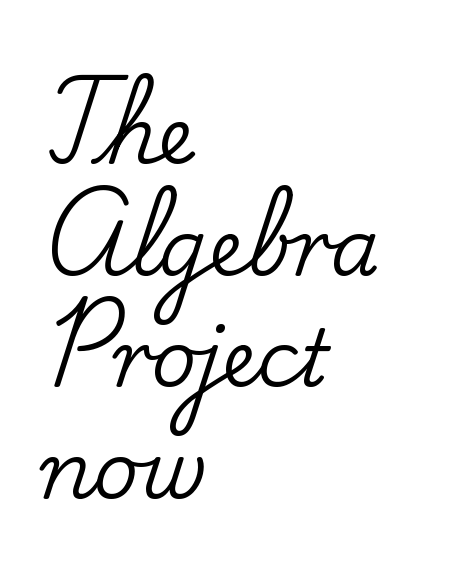
Q: Is the text italic (slanted)? A: Yes.
Q: Is the typeface a serif or a sans-serif typeface? A: Serif.
Q: Is the text underlined? A: No.
Q: How is the paragraph aligned? A: Left-aligned.
Q: Is the spacing between letters normal or unusually wide? A: Normal.
Q: Is the spacing between lines tight, normal or loose? A: Normal.
Q: Width (condensed, normal, or wide)? A: Normal.
Q: Stroke contrast? A: Low.
Q: x-height? A: Small.
Q: Monospaced? A: No.
